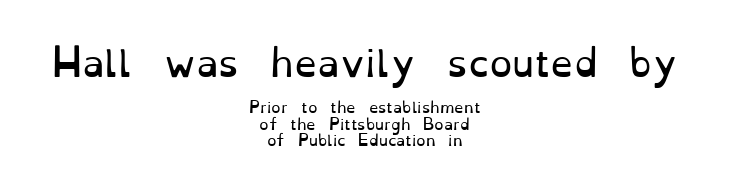
Line starts and ends both wander, symmetrically. A serif font was chosen for this passage. Nobody touched the tracking dial on this one. Weight class: somewhere from thin through regular.
